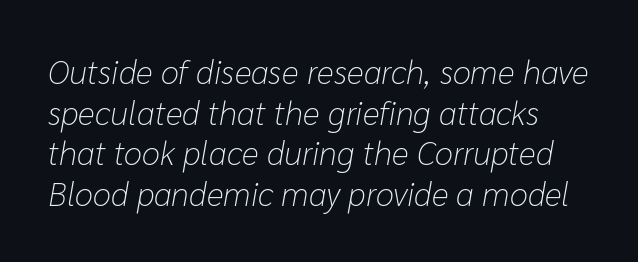
{"italic": "yes", "lean": "right", "slant_degrees": 10, "bold": "no", "weight": "light", "width": "normal", "stroke_contrast": "low", "x_height": "medium", "monospaced": "no", "underline": "no", "line_spacing_ratio": 1.23, "letter_spacing": "normal", "letter_spacing_em": 0.0, "glyph_px": 33}
